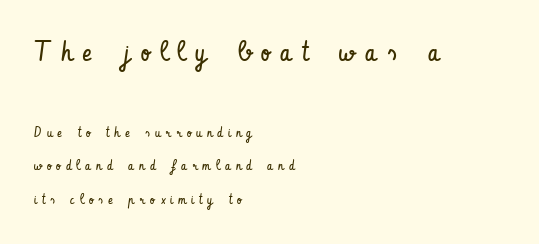
Q: Is the text bold? A: No.
Q: Is the text italic (slanted)? A: No, it is upright.
Q: Is the typeface a serif or a sans-serif typeface? A: Sans-serif.
Q: Is the text underlined? A: No.
Q: How is the paragraph aligned? A: Left-aligned.
Q: Is the spacing between letters normal or unusually wide? A: Unusually wide.
Q: Is the spacing between lines tight, normal or loose? A: Loose.
Q: Which block of text is set in a larger size, the first (top) or the second (bottom)? A: The first (top) one.
Q: Width (condensed, normal, or wide)? A: Condensed.
Q: Stroke contrast? A: Low.
Q: x-height? A: Small.
Q: Monospaced? A: No.
